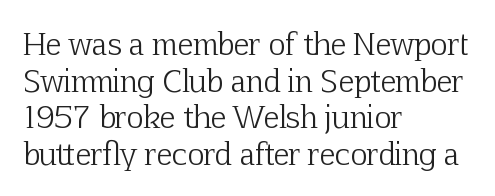
The image shows 29 px light serif type, upright; set left-aligned, normal line spacing (1.26x), normal letter spacing, not underlined; low stroke contrast and a medium x-height.
